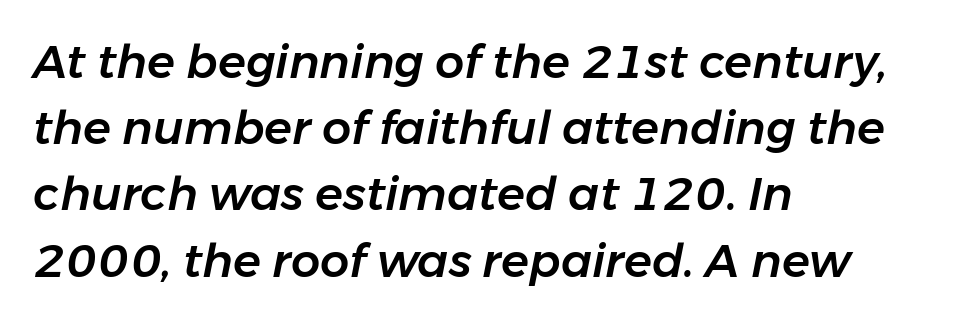
Q: Is the text italic (slanted)? A: Yes, it leans right by about 11 degrees.
Q: Is the text underlined? A: No.
Q: How is the paragraph aligned? A: Left-aligned.
Q: Is the spacing between letters normal or unusually wide? A: Normal.
Q: Is the spacing between lines tight, normal or loose? A: Normal.
Q: Width (condensed, normal, or wide)? A: Normal.
Q: Stroke contrast? A: Low.
Q: x-height? A: Medium.
Q: Monospaced? A: No.
